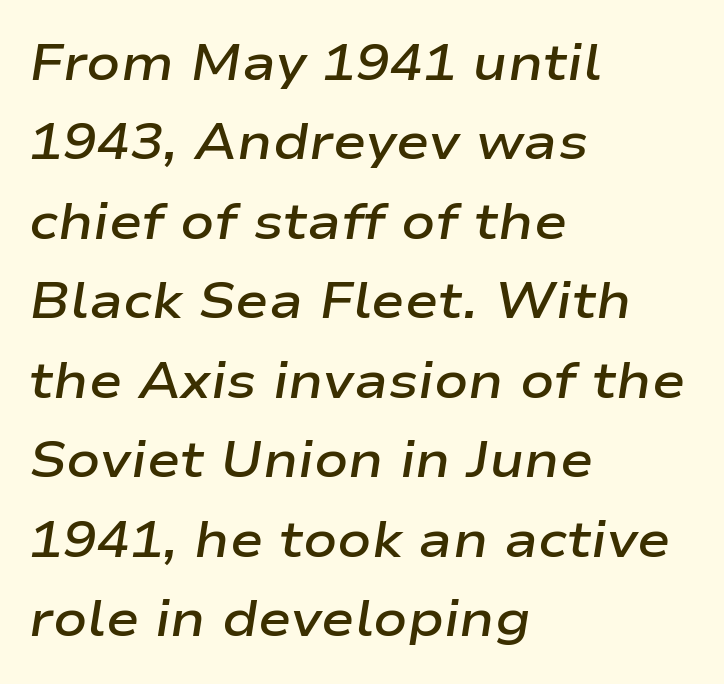
The image shows 50 px semibold, wide type, italic (leaning right); set left-aligned, normal line spacing (1.59x), normal letter spacing, not underlined; low stroke contrast and a medium x-height.
